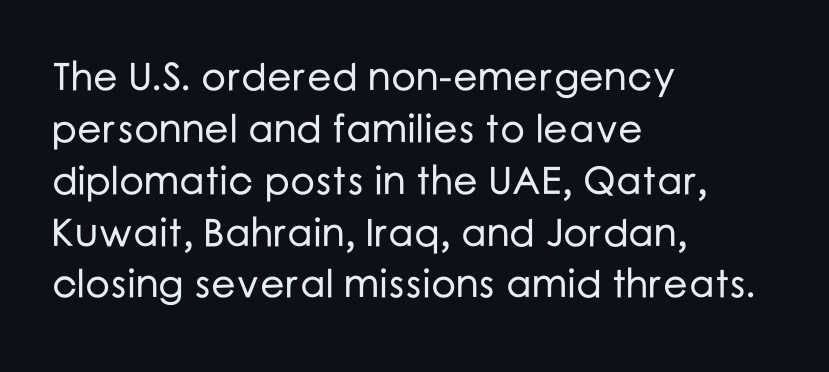
The image shows 39 px sans-serif type, upright; set left-aligned, normal line spacing (1.33x), normal letter spacing, not underlined; low stroke contrast and a medium x-height.
